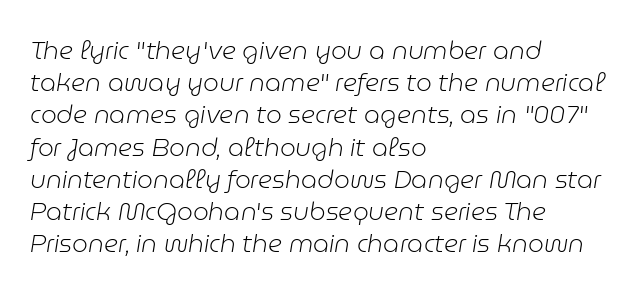
Glyph-to-glyph distance matches everyday printed text. Is the stroke heavy? The answer is a plain regular-or-lighter. Notice how the passage keeps a crisp vertical edge on the left only. Descender tails drop into unmarked territory. In terms of leading, this rendering sits right in the middle.
